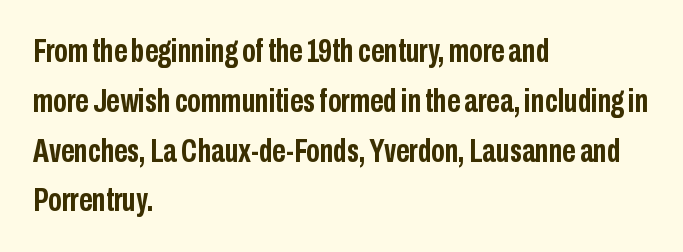
{"serif": "no", "italic": "no", "bold": "yes", "weight": "semibold", "width": "condensed", "stroke_contrast": "low", "x_height": "medium", "monospaced": "no", "underline": "no", "align": "left", "line_spacing": "normal", "line_spacing_ratio": 1.51, "letter_spacing": "normal", "letter_spacing_em": 0.0, "glyph_px": 33}
